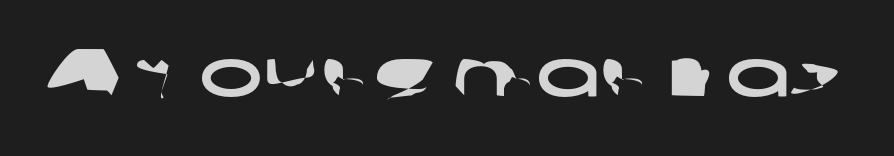
Q: Is the typeface a serif or a sans-serif typeface? A: Sans-serif.
Q: Is the text underlined? A: No.
Q: Is the spacing between letters normal or unusually wide? A: Normal.
Q: Width (condensed, normal, or wide)? A: Wide.
Q: Stroke contrast? A: Low.
Q: x-height? A: Medium.
Q: Monospaced? A: No.
